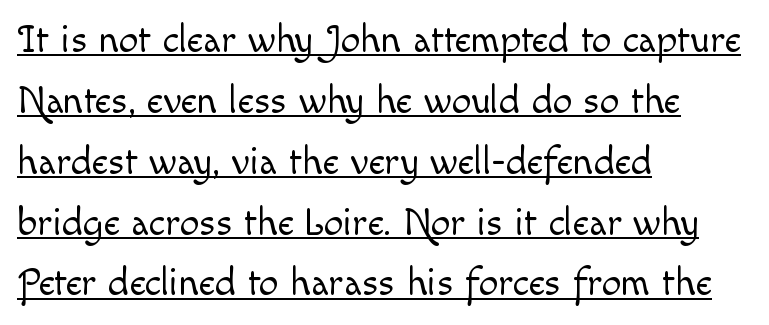
The image shows 39 px light type, upright; set left-aligned, normal line spacing (1.56x), normal letter spacing, underlined; a small x-height.
